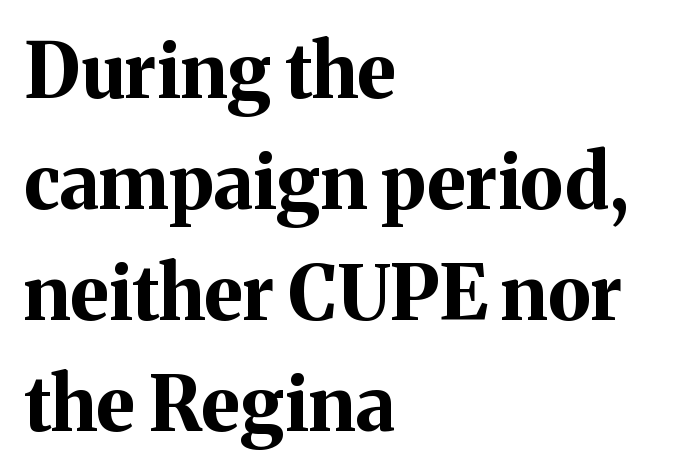
The image shows 75 px bold serif type, upright; set left-aligned, normal line spacing (1.48x), normal letter spacing, not underlined; medium stroke contrast and a medium x-height.
